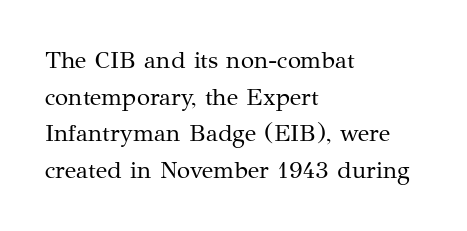
The image shows 24 px text type, upright; set left-aligned, normal line spacing (1.53x), normal letter spacing, not underlined.
